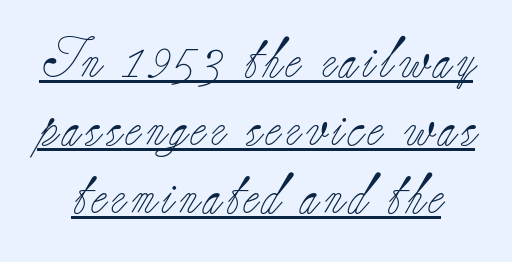
Old-style or modern, the face here clearly has serifs. Each line of the rendering has a horizontal stroke beneath the glyphs. Is there much room between lines? A standard amount, neither cramped nor airy.
